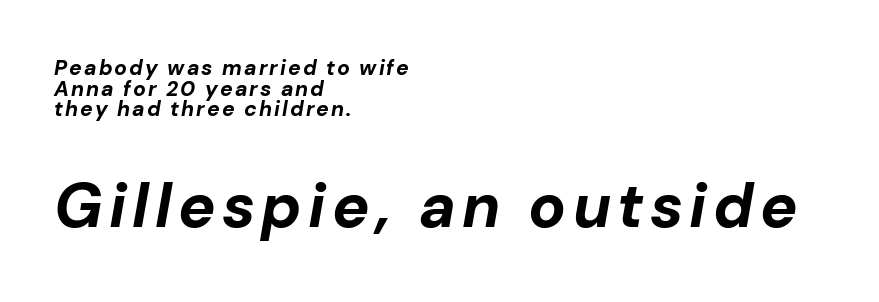
The image shows 62 px bold type, italic (leaning right); set left-aligned, tight line spacing (0.98x), not underlined; the second (bottom) block is 2.95x larger; low stroke contrast and a medium x-height.
